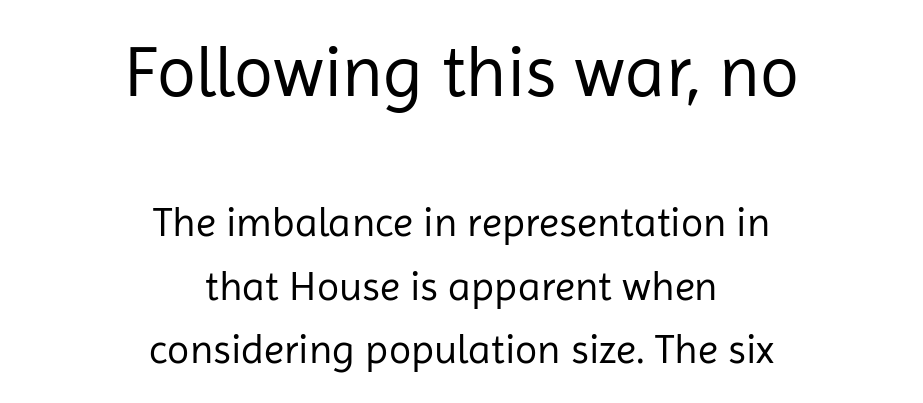
The image shows 72 px regular-weight sans-serif type, upright; set centered, normal line spacing (1.55x), normal letter spacing, not underlined; the first (top) block is 1.76x larger; low stroke contrast and a medium x-height.
